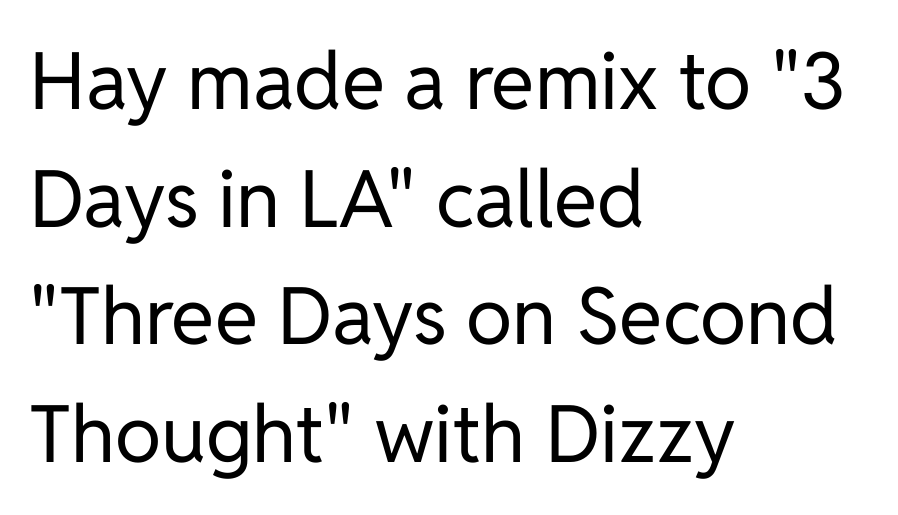
The image shows 79 px regular-weight sans-serif type, upright; set left-aligned, normal line spacing (1.49x), normal letter spacing, not underlined; low stroke contrast and a medium x-height.
